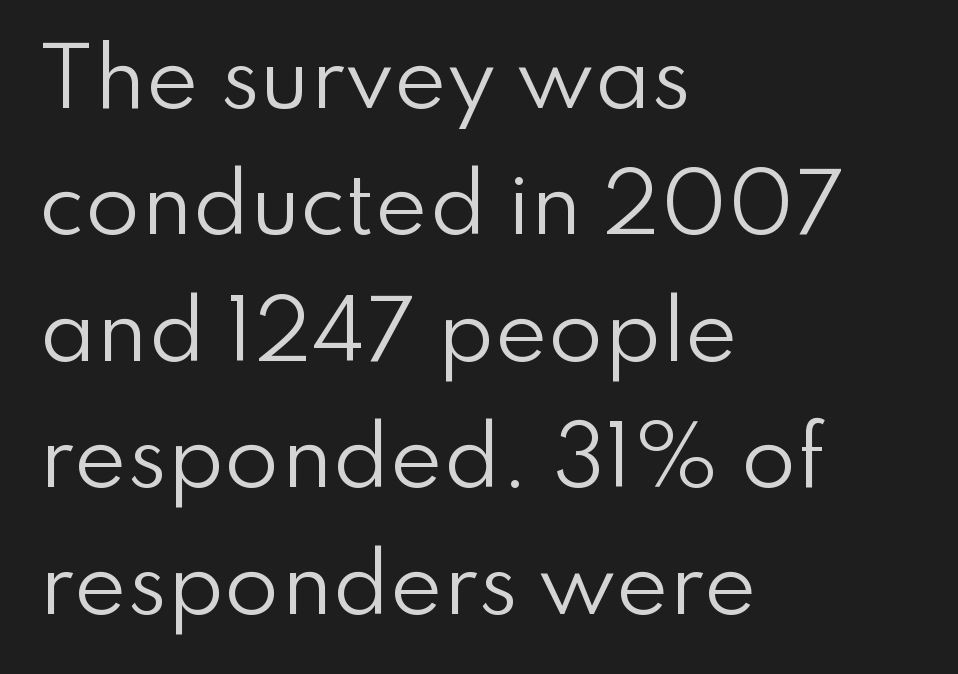
{"serif": "no", "italic": "no", "bold": "no", "weight": "regular", "width": "normal", "stroke_contrast": "low", "x_height": "small", "monospaced": "no", "underline": "no", "align": "left", "line_spacing": "normal", "line_spacing_ratio": 1.58, "letter_spacing": "normal", "letter_spacing_em": 0.0, "glyph_px": 80}
